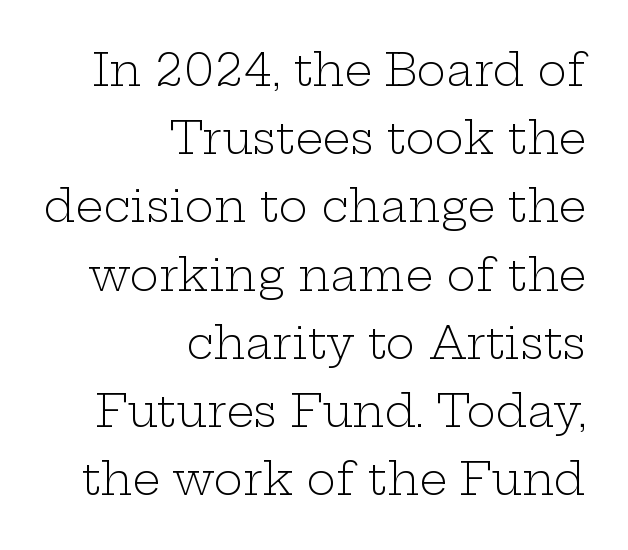
The image shows 44 px light, wide serif type, upright; set right-aligned, normal line spacing (1.55x), normal letter spacing, not underlined; low stroke contrast and a medium x-height.
